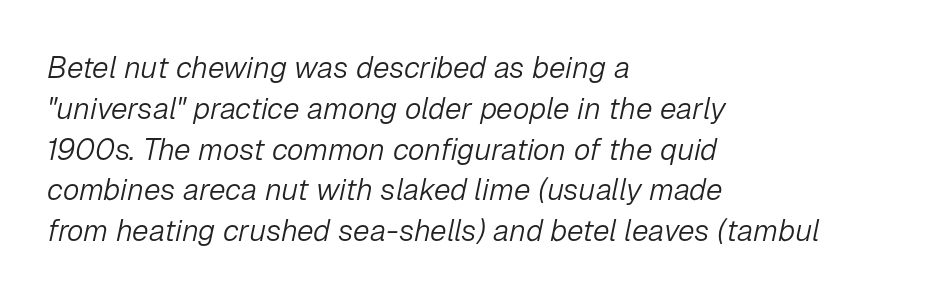
Q: Is the text bold? A: No.
Q: Is the text italic (slanted)? A: Yes, it leans right by about 12 degrees.
Q: Is the text underlined? A: No.
Q: How is the paragraph aligned? A: Left-aligned.
Q: Is the spacing between letters normal or unusually wide? A: Normal.
Q: Is the spacing between lines tight, normal or loose? A: Normal.
Q: Width (condensed, normal, or wide)? A: Normal.
Q: Stroke contrast? A: Low.
Q: x-height? A: Medium.
Q: Monospaced? A: No.
